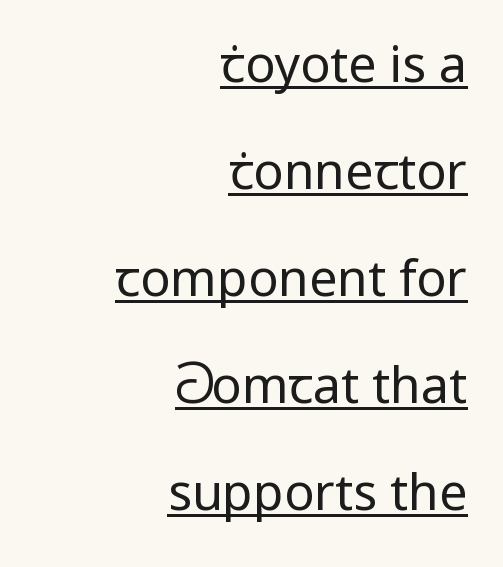
{"serif": "no", "italic": "no", "bold": "no", "weight": "regular", "width": "normal", "stroke_contrast": "low", "x_height": "medium", "monospaced": "no", "underline": "yes", "align": "right", "line_spacing": "loose", "line_spacing_ratio": 2.14, "letter_spacing": "normal", "letter_spacing_em": 0.0, "glyph_px": 50}
